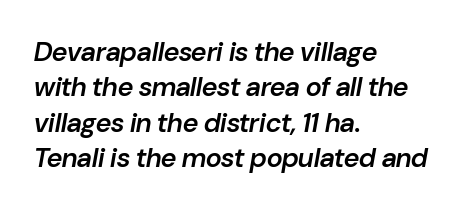
Observe the lean: these are italic letterforms. Notice how the passage keeps a crisp vertical edge on the left only. The string is rendered with underlining switched off. Is the type bold? Partly — it's a semibold, heavier than regular but not fully bold.
